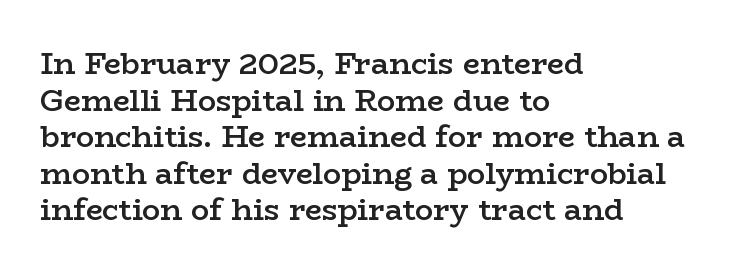
{"serif": "yes", "italic": "no", "bold": "semi", "weight": "semibold", "width": "wide", "stroke_contrast": "low", "x_height": "medium", "monospaced": "no", "underline": "no", "align": "left", "line_spacing_ratio": 1.22, "letter_spacing": "normal", "letter_spacing_em": 0.0, "glyph_px": 30}
